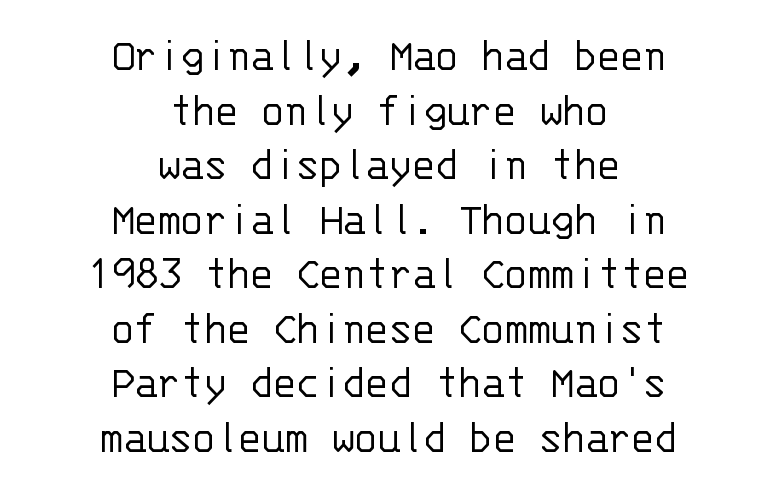
{"serif": "no", "italic": "no", "bold": "no", "weight": "light", "width": "normal", "stroke_contrast": "low", "x_height": "large", "monospaced": "yes", "underline": "no", "align": "center", "line_spacing_ratio": 1.16, "letter_spacing": "normal", "letter_spacing_em": 0.0, "glyph_px": 47}
